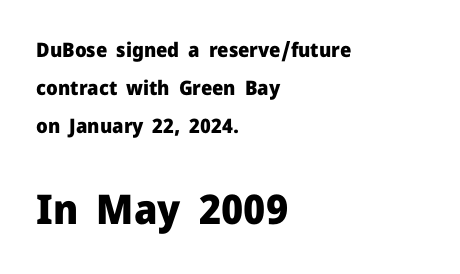
Layout note: lines flush left. Here the second block reads like a headline and the first like body copy. Set as a true bold cut, around the 700 mark. No extra tracking has been applied to these lines.
